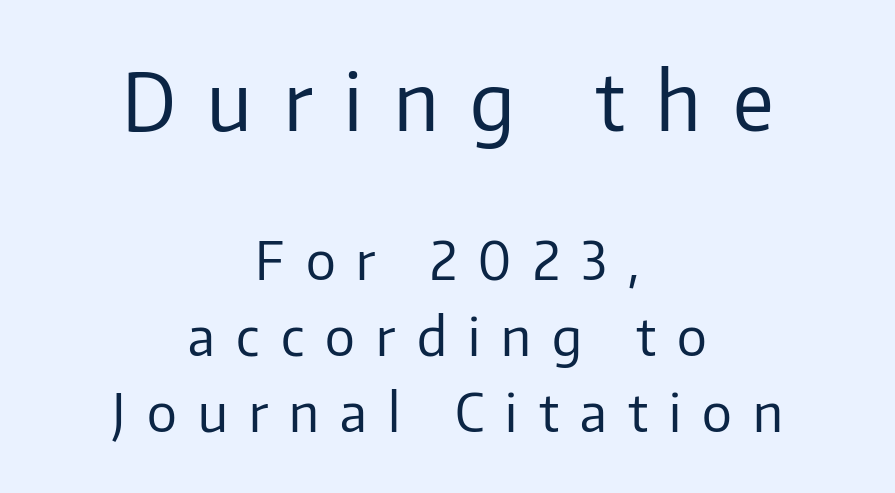
Q: Is the text bold? A: No.
Q: Is the text italic (slanted)? A: No, it is upright.
Q: Is the typeface a serif or a sans-serif typeface? A: Sans-serif.
Q: Is the text underlined? A: No.
Q: How is the paragraph aligned? A: Centered.
Q: Is the spacing between letters normal or unusually wide? A: Unusually wide.
Q: Is the spacing between lines tight, normal or loose? A: Normal.
Q: Which block of text is set in a larger size, the first (top) or the second (bottom)? A: The first (top) one.
Q: Width (condensed, normal, or wide)? A: Normal.
Q: Stroke contrast? A: Low.
Q: x-height? A: Medium.
Q: Monospaced? A: No.
